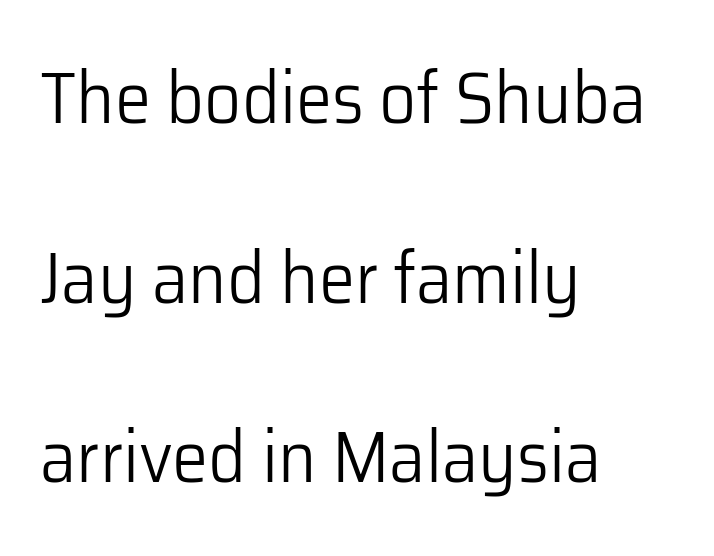
Q: Is the text bold? A: No.
Q: Is the text italic (slanted)? A: No, it is upright.
Q: Is the typeface a serif or a sans-serif typeface? A: Sans-serif.
Q: Is the text underlined? A: No.
Q: How is the paragraph aligned? A: Left-aligned.
Q: Is the spacing between letters normal or unusually wide? A: Normal.
Q: Is the spacing between lines tight, normal or loose? A: Loose.
Q: Width (condensed, normal, or wide)? A: Normal.
Q: Stroke contrast? A: Low.
Q: x-height? A: Medium.
Q: Monospaced? A: No.
